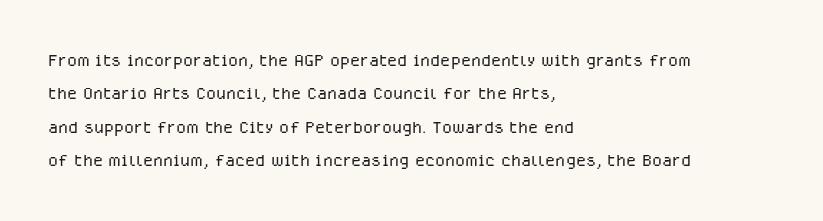
{"italic": "no", "bold": "no", "underline": "no", "align": "left", "line_spacing": "normal", "line_spacing_ratio": 1.45, "letter_spacing": "normal", "letter_spacing_em": 0.0, "glyph_px": 23}
